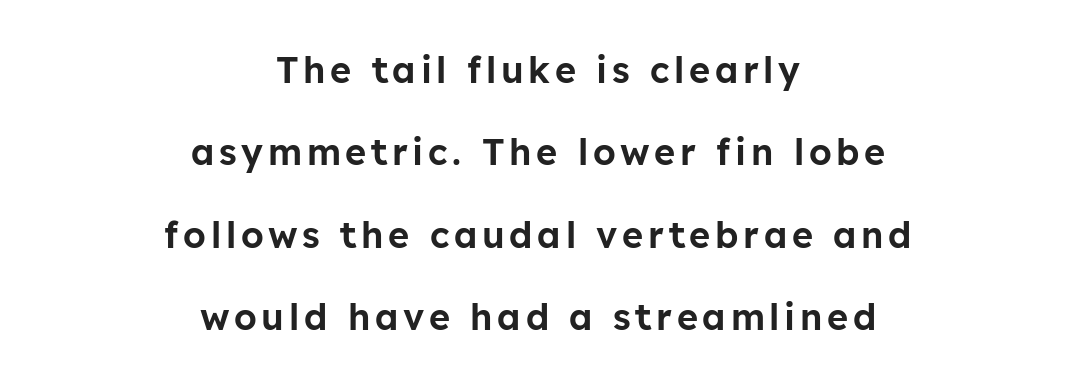
Q: Is the text italic (slanted)? A: No, it is upright.
Q: Is the typeface a serif or a sans-serif typeface? A: Sans-serif.
Q: Is the text underlined? A: No.
Q: How is the paragraph aligned? A: Centered.
Q: Is the spacing between lines tight, normal or loose? A: Loose.
Q: Width (condensed, normal, or wide)? A: Normal.
Q: Stroke contrast? A: Low.
Q: x-height? A: Medium.
Q: Monospaced? A: No.
